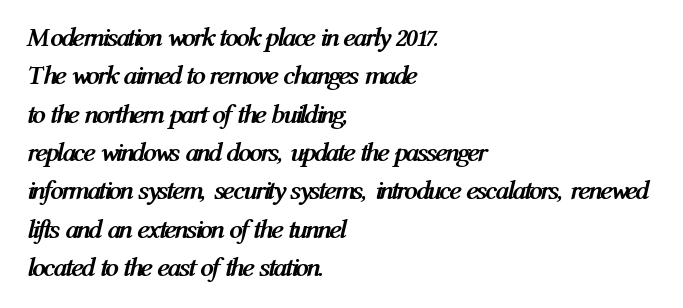
The image shows 27 px bold type, italic (leaning right); set left-aligned, normal line spacing (1.42x), normal letter spacing, not underlined.
